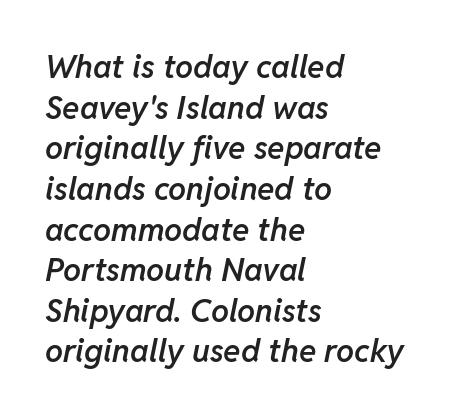
{"italic": "yes", "lean": "right", "slant_degrees": 11, "bold": "semi", "weight": "semibold", "width": "normal", "stroke_contrast": "low", "x_height": "medium", "monospaced": "no", "underline": "no", "align": "left", "line_spacing": "normal", "line_spacing_ratio": 1.27, "letter_spacing": "normal", "letter_spacing_em": 0.0, "glyph_px": 32}
